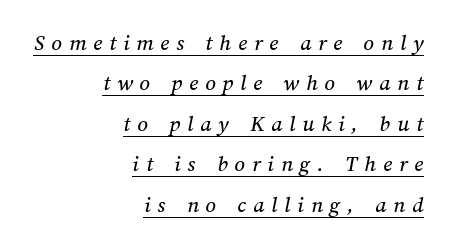
{"underline": "yes", "align": "right", "line_spacing_ratio": 1.76, "letter_spacing": "wide", "letter_spacing_em": 0.3, "glyph_px": 23}
